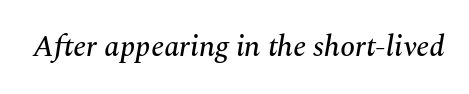
Q: Is the text italic (slanted)? A: Yes, it leans right by about 10 degrees.
Q: Is the typeface a serif or a sans-serif typeface? A: Serif.
Q: Is the text underlined? A: No.
Q: Is the spacing between letters normal or unusually wide? A: Normal.
Q: Width (condensed, normal, or wide)? A: Normal.
Q: Stroke contrast? A: Medium.
Q: x-height? A: Medium.
Q: Monospaced? A: No.
